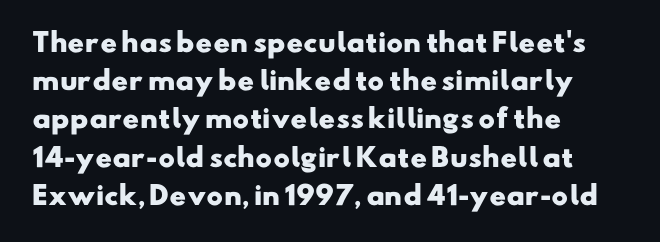
The typesetting leans heavy: a genuine bold. The ragged edge is on the right, which tells us the setting is flush left. Nobody touched the tracking dial on this one. Descenders hang freely into open space. How would I describe the line gaps? Plain and ordinary.
